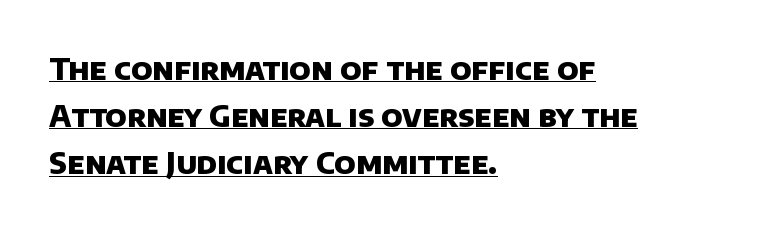
The image shows 30 px heavy sans-serif type; set left-aligned, normal line spacing (1.57x), normal letter spacing, underlined; low stroke contrast and a large x-height.
